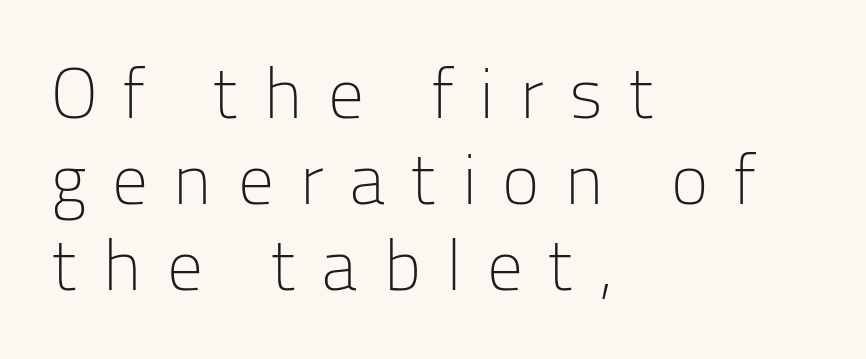
Q: Is the text bold? A: No.
Q: Is the text italic (slanted)? A: No, it is upright.
Q: Is the typeface a serif or a sans-serif typeface? A: Sans-serif.
Q: Is the text underlined? A: No.
Q: How is the paragraph aligned? A: Left-aligned.
Q: Is the spacing between letters normal or unusually wide? A: Unusually wide.
Q: Width (condensed, normal, or wide)? A: Normal.
Q: Stroke contrast? A: Low.
Q: x-height? A: Medium.
Q: Monospaced? A: No.
